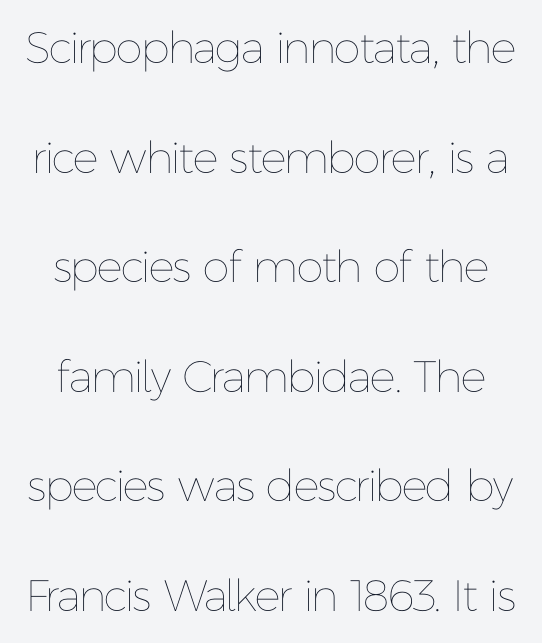
{"italic": "no", "bold": "no", "weight": "thin", "width": "normal", "stroke_contrast": "low", "x_height": "medium", "monospaced": "no", "underline": "no", "line_spacing": "loose", "line_spacing_ratio": 2.49, "letter_spacing": "normal", "letter_spacing_em": 0.0, "glyph_px": 44}
